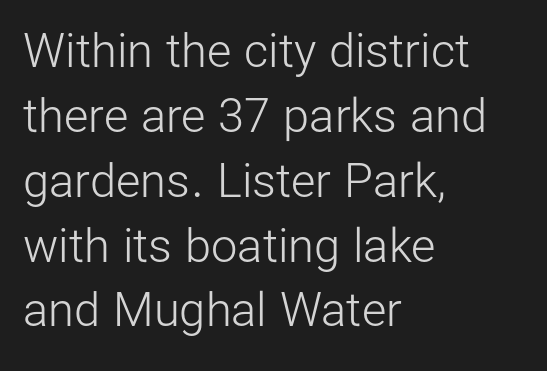
The image shows 47 px light sans-serif type, upright; set left-aligned, normal line spacing (1.38x), normal letter spacing, not underlined; low stroke contrast and a medium x-height.
